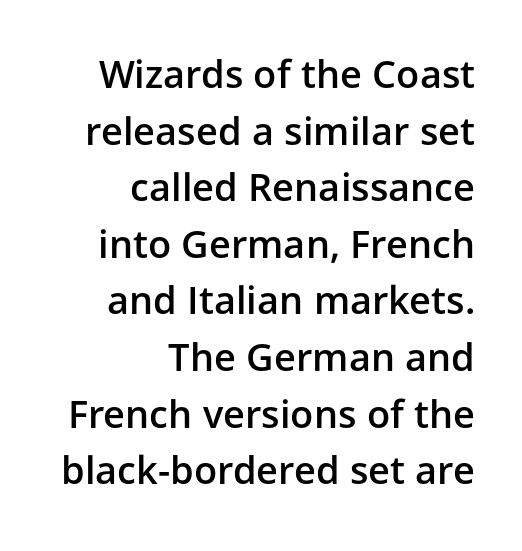
{"serif": "no", "italic": "no", "bold": "semi", "weight": "semibold", "width": "normal", "stroke_contrast": "low", "x_height": "medium", "monospaced": "no", "underline": "no", "align": "right", "line_spacing": "normal", "line_spacing_ratio": 1.49, "letter_spacing": "normal", "letter_spacing_em": 0.0, "glyph_px": 38}
